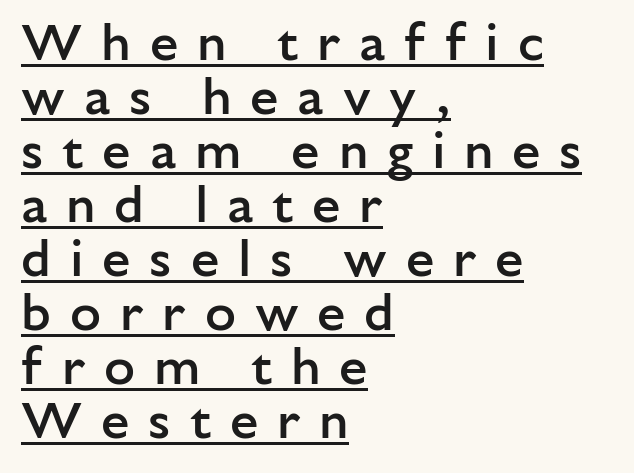
The image shows 51 px semibold sans-serif type, upright; set left-aligned, tight line spacing (1.06x), unusually wide letter spacing (+0.37 em), underlined; low stroke contrast and a medium x-height.
